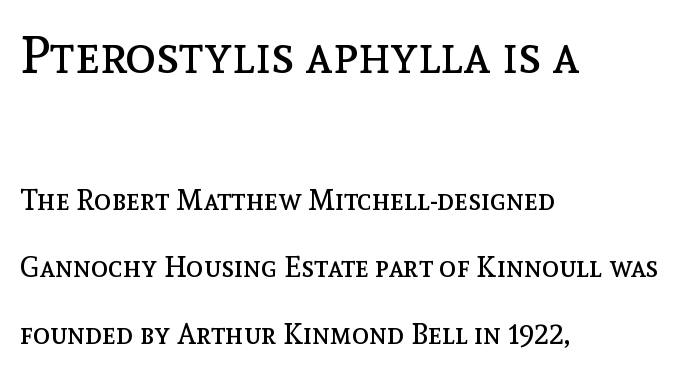
{"italic": "no", "bold": "no", "weight": "regular", "width": "normal", "x_height": "medium", "monospaced": "no", "underline": "no", "align": "left", "line_spacing": "loose", "line_spacing_ratio": 2.31, "letter_spacing": "normal", "letter_spacing_em": 0.0, "larger_block": "first", "size_ratio": 1.76, "glyph_px": 51}
